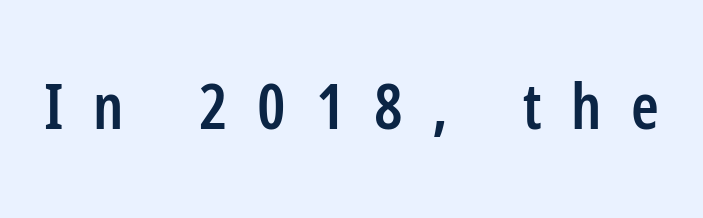
The image shows 63 px semibold, condensed sans-serif type, upright; set unusually wide letter spacing (+0.47 em), not underlined; low stroke contrast and a medium x-height.
